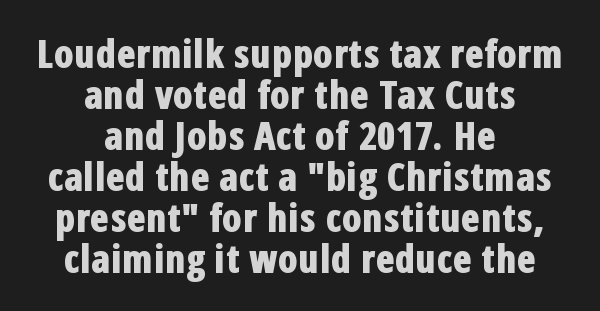
Q: Is the text bold? A: Yes.
Q: Is the text italic (slanted)? A: No, it is upright.
Q: Is the typeface a serif or a sans-serif typeface? A: Sans-serif.
Q: Is the text underlined? A: No.
Q: How is the paragraph aligned? A: Centered.
Q: Is the spacing between letters normal or unusually wide? A: Normal.
Q: Is the spacing between lines tight, normal or loose? A: Tight.
Q: Width (condensed, normal, or wide)? A: Condensed.
Q: Stroke contrast? A: Low.
Q: x-height? A: Medium.
Q: Monospaced? A: No.
